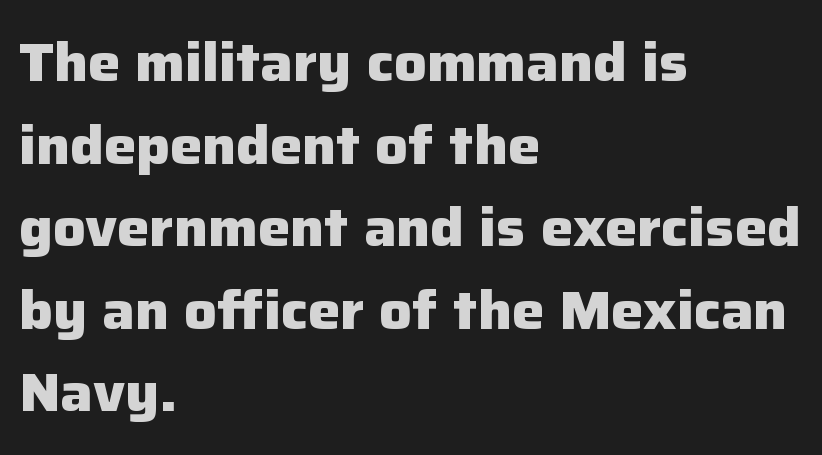
The image shows 54 px heavy sans-serif type, upright; set left-aligned, normal line spacing (1.53x), normal letter spacing, not underlined; low stroke contrast and a medium x-height.
